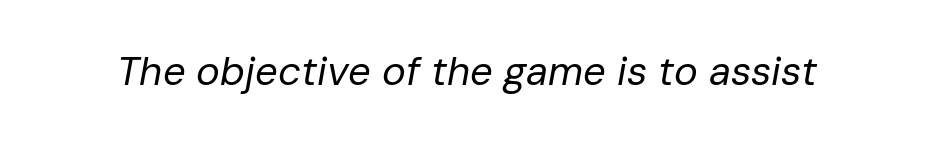
Q: Is the text bold? A: No.
Q: Is the text italic (slanted)? A: Yes, it leans right by about 10 degrees.
Q: Is the text underlined? A: No.
Q: Is the spacing between letters normal or unusually wide? A: Normal.
Q: Width (condensed, normal, or wide)? A: Normal.
Q: Stroke contrast? A: Low.
Q: x-height? A: Medium.
Q: Monospaced? A: No.
